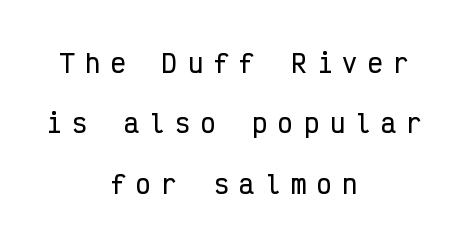
The image shows 25 px text type, upright; set centered, loose line spacing (2.42x), unusually wide letter spacing (+0.43 em), not underlined.
